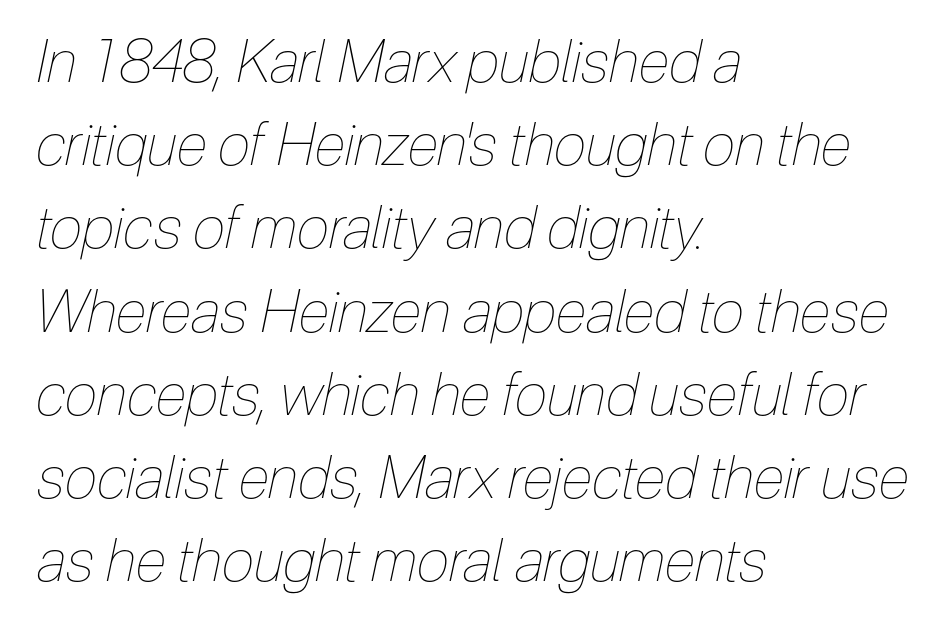
The font is comparable to plain body text, perhaps lighter. Italic? Definitely — the glyphs are oblique. The line texture is even and compact thanks to regular tracking. Anything drawn beneath the words? Only blank space. The rows are spaced the way most documents space them.
